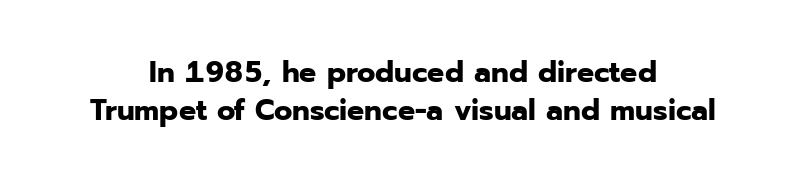
The image shows 30 px bold sans-serif type, upright; set centered, normal line spacing (1.28x), normal letter spacing, not underlined; low stroke contrast and a medium x-height.
